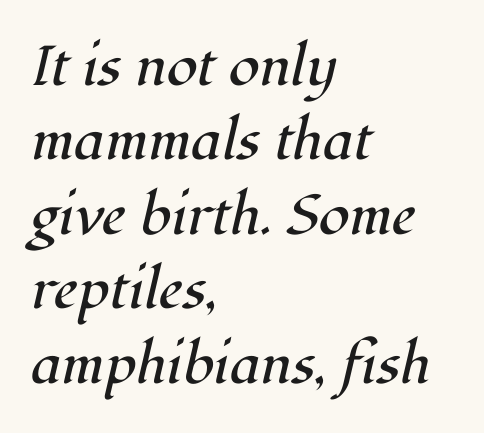
Q: Is the text bold? A: No.
Q: Is the text italic (slanted)? A: Yes, it leans right by about 12 degrees.
Q: Is the typeface a serif or a sans-serif typeface? A: Serif.
Q: Is the text underlined? A: No.
Q: How is the paragraph aligned? A: Left-aligned.
Q: Is the spacing between letters normal or unusually wide? A: Normal.
Q: Is the spacing between lines tight, normal or loose? A: Normal.
Q: Width (condensed, normal, or wide)? A: Normal.
Q: Stroke contrast? A: High.
Q: x-height? A: Medium.
Q: Monospaced? A: No.
